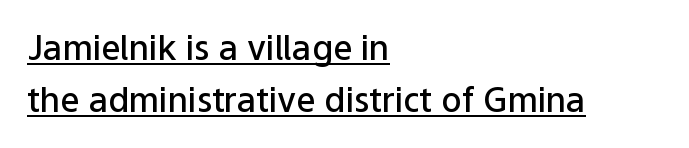
The image shows 34 px semibold sans-serif type, upright; set left-aligned, normal line spacing (1.52x), normal letter spacing, underlined; low stroke contrast and a medium x-height.
